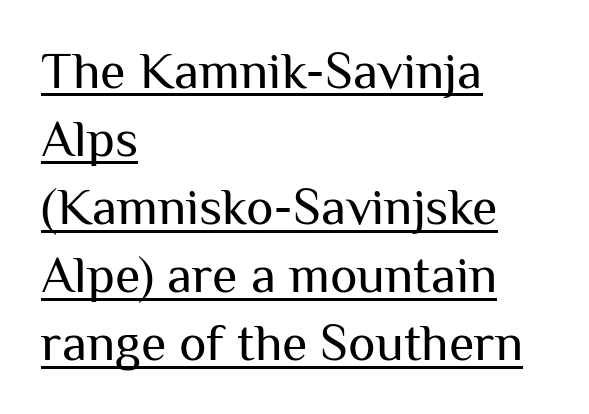
The typesetter chose a ragged-right arrangement here. The type sits square on the baseline with zero lean. Is there much room between lines? A standard amount, neither cramped nor airy. Heaviness? Minimal to ordinary, like unemphasized prose. Students, observe the line beneath the letters — that is underlining.
